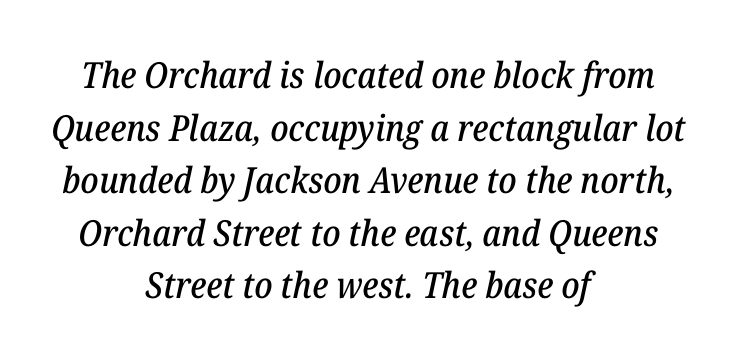
The image shows 36 px serif type, italic (leaning right); set centered, normal line spacing (1.46x), normal letter spacing, not underlined; low stroke contrast and a medium x-height.
